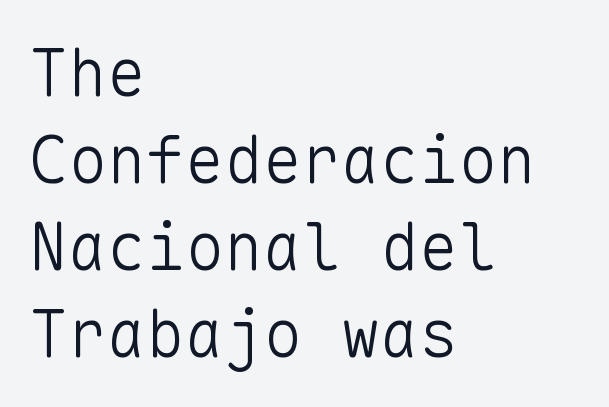
{"serif": "no", "italic": "no", "bold": "no", "weight": "light", "width": "normal", "stroke_contrast": "low", "x_height": "medium", "monospaced": "yes", "underline": "no", "align": "left", "line_spacing": "normal", "line_spacing_ratio": 1.34, "letter_spacing": "normal", "letter_spacing_em": 0.0, "glyph_px": 65}
